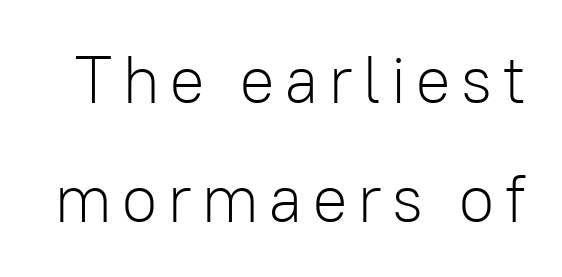
The type sits square on the baseline with zero lean. These glyphs show unthickened strokes, regular width or finer. Just letters on the line, the space beneath them empty. Serif or sans? Sans — the stroke terminals are bare. A typesetter would call this proportional, since set widths differ per character.
